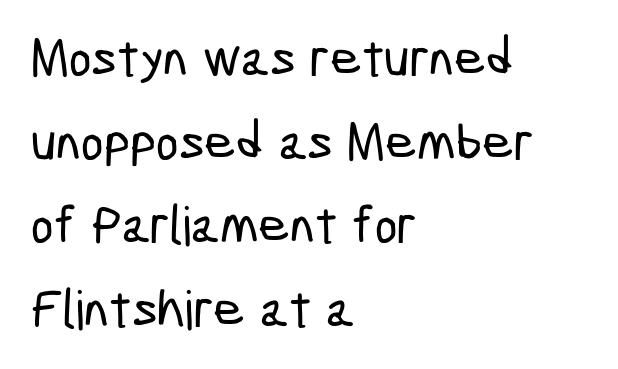
The lines sit at an ordinary, default distance from one another. All the whitespace from short lines collects on the right. Type style note: lacks serifs. A typesetter would call this zero additional tracking. Anything drawn beneath the words? Only blank space.
